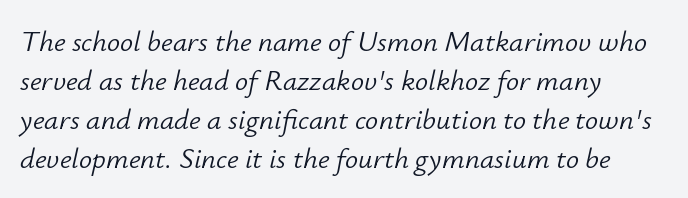
Q: Is the text bold? A: No.
Q: Is the text italic (slanted)? A: Yes, it leans right by about 12 degrees.
Q: Is the text underlined? A: No.
Q: How is the paragraph aligned? A: Left-aligned.
Q: Is the spacing between letters normal or unusually wide? A: Normal.
Q: Is the spacing between lines tight, normal or loose? A: Normal.
Q: Width (condensed, normal, or wide)? A: Normal.
Q: Stroke contrast? A: Low.
Q: x-height? A: Small.
Q: Monospaced? A: No.
